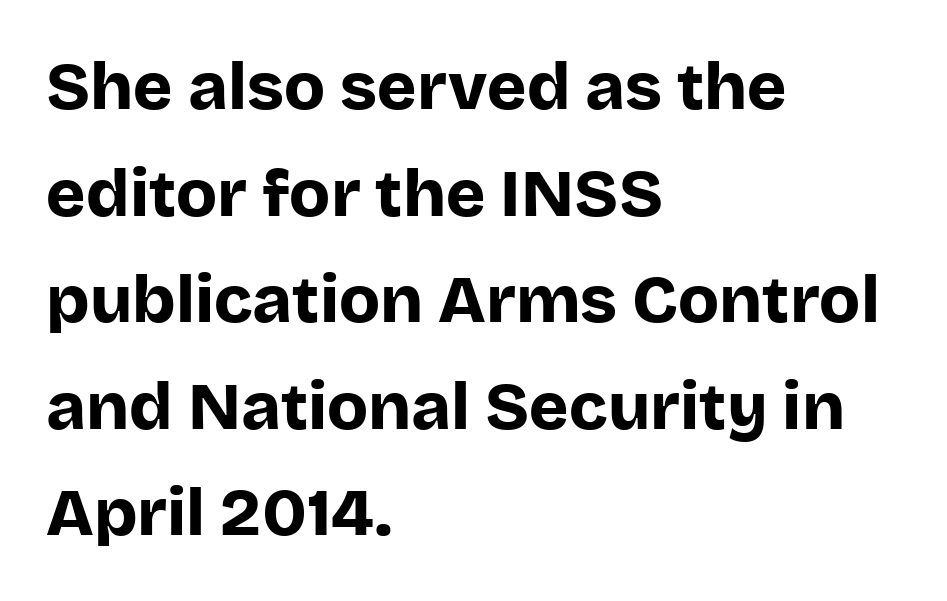
The image shows 67 px bold sans-serif type, upright; set left-aligned, normal line spacing (1.59x), normal letter spacing, not underlined; low stroke contrast and a large x-height.
